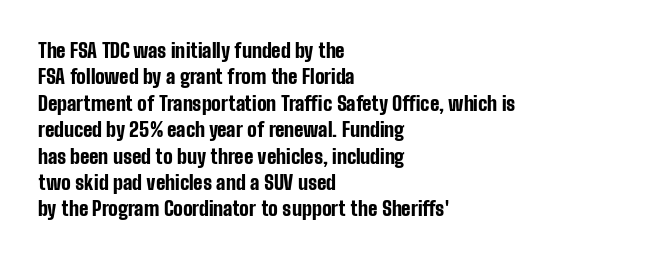
The image shows 20 px bold type, upright; set left-aligned, normal line spacing (1.32x), normal letter spacing, not underlined.
